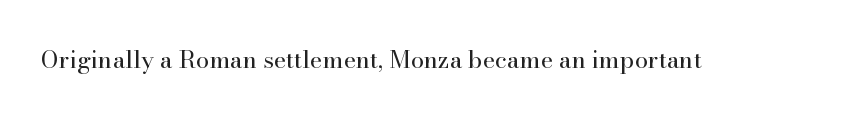
The image shows 24 px text type, upright; set normal letter spacing, not underlined.
